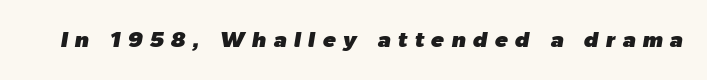
{"italic": "yes", "lean": "right", "slant_degrees": 9, "underline": "no", "letter_spacing": "wide", "letter_spacing_em": 0.32, "glyph_px": 22}
